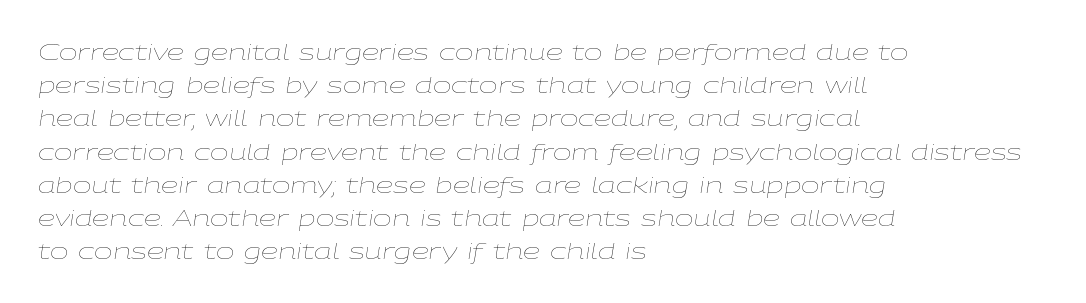
The image shows 22 px text type, italic (leaning right); set left-aligned, normal line spacing (1.51x), normal letter spacing, not underlined.
